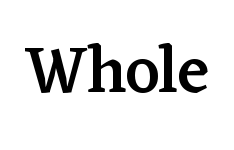
{"serif": "yes", "italic": "no", "bold": "semi", "weight": "semibold", "width": "normal", "stroke_contrast": "low", "x_height": "medium", "monospaced": "no", "underline": "no", "letter_spacing": "normal", "letter_spacing_em": 0.0, "glyph_px": 66}
